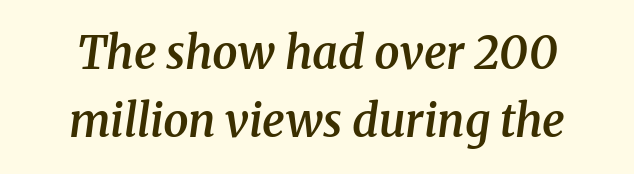
Q: Is the text bold? A: Semi-bold.
Q: Is the text italic (slanted)? A: Yes, it leans right by about 8 degrees.
Q: Is the typeface a serif or a sans-serif typeface? A: Serif.
Q: Is the text underlined? A: No.
Q: How is the paragraph aligned? A: Centered.
Q: Is the spacing between letters normal or unusually wide? A: Normal.
Q: Is the spacing between lines tight, normal or loose? A: Normal.
Q: Width (condensed, normal, or wide)? A: Normal.
Q: Stroke contrast? A: Medium.
Q: x-height? A: Medium.
Q: Monospaced? A: No.
